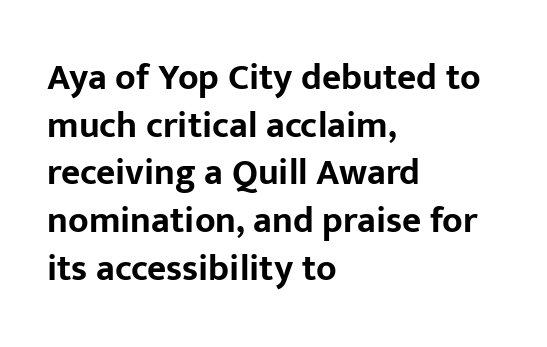
The type sits square on the baseline with zero lean. Is the type bold? Yes — the strokes are clearly thick and heavy. The rows are spaced the way most documents space them. Nope, no serifs anywhere on these letters.
